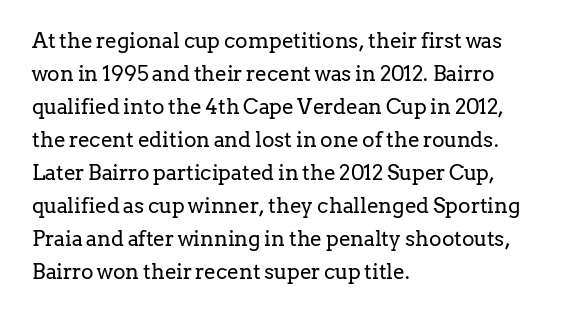
No italicization has been applied; the sample stays upright. This rendering features lettering with no underline. Summary of weight: not heavy and not bold. The typesetter chose a ragged-right arrangement here. The vertical gap from one line to the next is medium.
